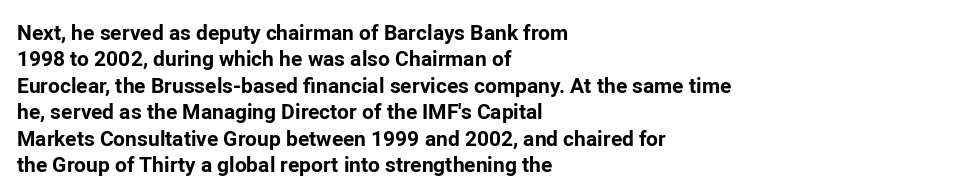
{"italic": "no", "bold": "yes", "underline": "no", "align": "left", "line_spacing": "normal", "line_spacing_ratio": 1.26, "letter_spacing": "normal", "letter_spacing_em": 0.0, "glyph_px": 21}
